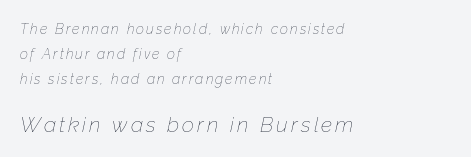
This layout puts the modest block above and the oversized block below. The face used here has a pronounced slope to its letters. Decoration check: the copy has no underline. Casual observation: everything's shoved over to the left. The letterforms sit at book weight or below.
